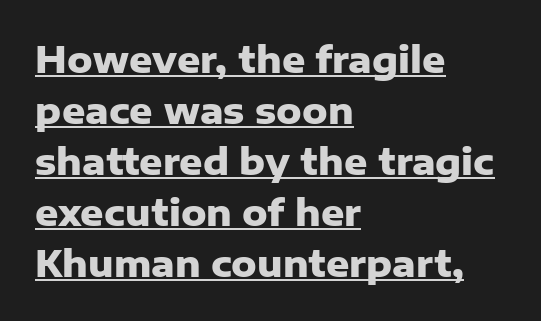
{"serif": "no", "italic": "no", "bold": "yes", "weight": "heavy", "width": "normal", "stroke_contrast": "low", "x_height": "medium", "monospaced": "no", "underline": "yes", "align": "left", "line_spacing": "normal", "line_spacing_ratio": 1.42, "letter_spacing": "normal", "letter_spacing_em": 0.0, "glyph_px": 36}
